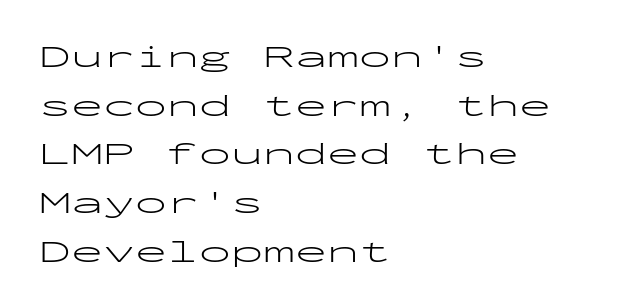
The image shows 32 px light, wide sans-serif type, upright, monospaced; set left-aligned, normal line spacing (1.52x), normal letter spacing, not underlined; low stroke contrast and a medium x-height.
